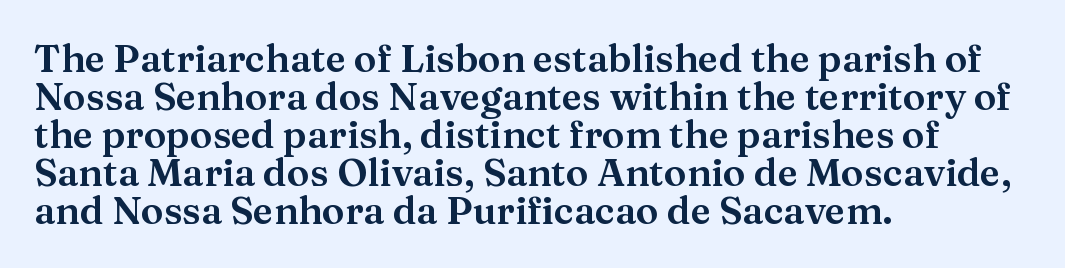
A typesetter would call this leading minimal, almost set solid. The strip under each line holds only bare page. The paragraph has a hard left edge and a soft right edge. A typesetter would call this proportional, since set widths differ per character. Font category for this specimen: serif. The type is set solid horizontally, with unmodified tracking.
